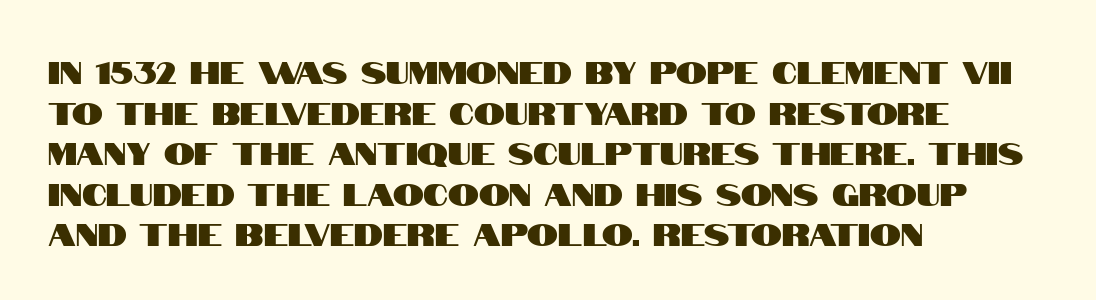
The image shows 31 px condensed sans-serif type, upright; set left-aligned, normal line spacing (1.31x), normal letter spacing, not underlined; high stroke contrast and a large x-height.
